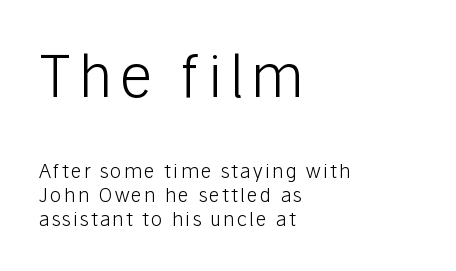
The image shows 58 px light sans-serif type, upright; set left-aligned, normal line spacing (1.27x), not underlined; the first (top) block is 3.05x larger; low stroke contrast and a medium x-height.
